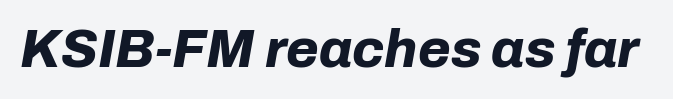
The image shows 53 px bold type, italic (leaning right); set normal letter spacing, not underlined; low stroke contrast and a medium x-height.
